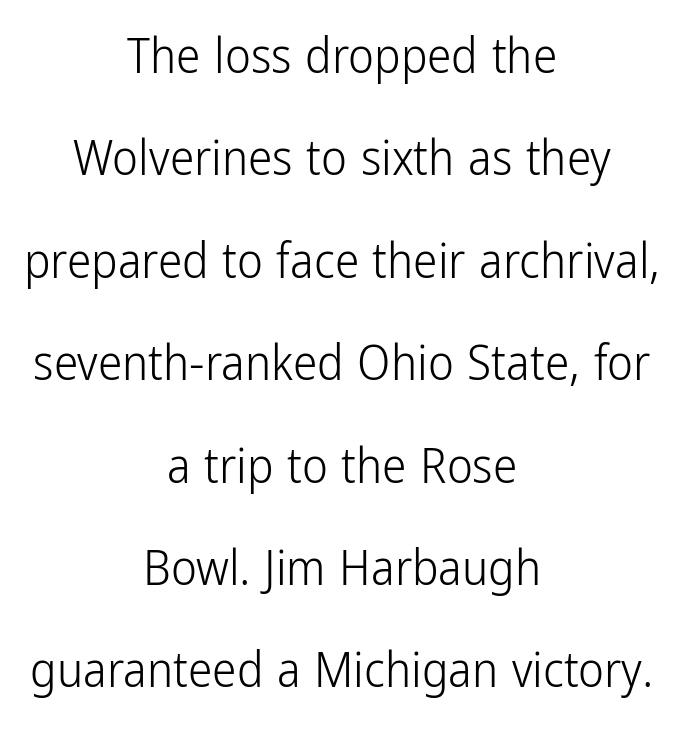
The image shows 49 px light, condensed sans-serif type, upright; set centered, loose line spacing (2.09x), normal letter spacing, not underlined; low stroke contrast and a medium x-height.
